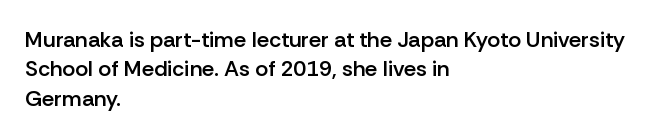
{"italic": "no", "bold": "semi", "underline": "no", "align": "left", "line_spacing": "normal", "line_spacing_ratio": 1.34, "letter_spacing": "normal", "letter_spacing_em": 0.0, "glyph_px": 22}
